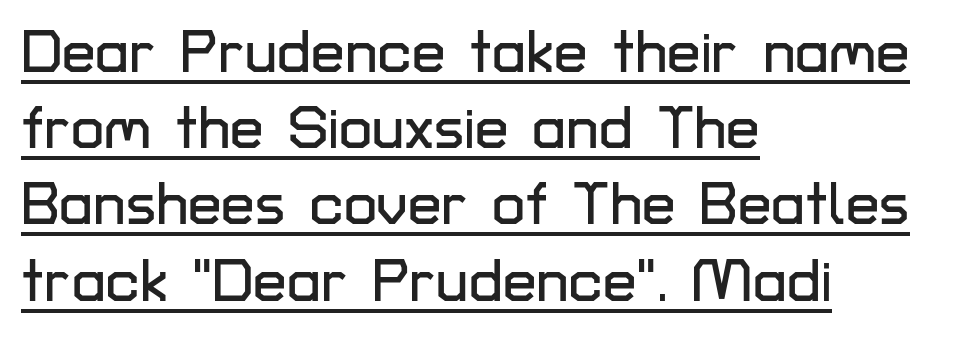
{"serif": "no", "italic": "no", "width": "normal", "stroke_contrast": "low", "x_height": "medium", "monospaced": "no", "underline": "yes", "align": "left", "line_spacing": "normal", "line_spacing_ratio": 1.27, "letter_spacing": "normal", "letter_spacing_em": 0.0, "glyph_px": 60}
